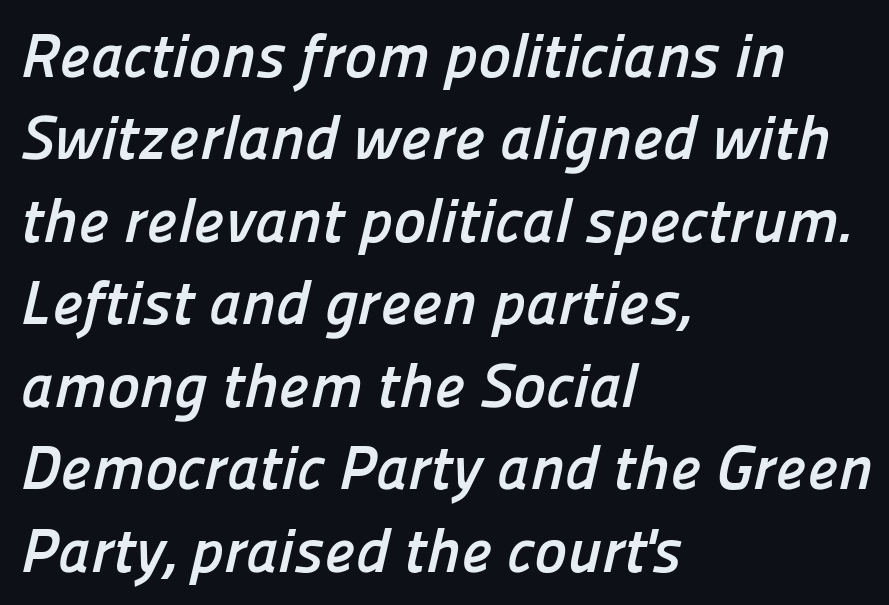
{"serif": "no", "bold": "yes", "weight": "semibold", "width": "normal", "stroke_contrast": "low", "x_height": "medium", "monospaced": "no", "underline": "no", "align": "left", "line_spacing": "normal", "line_spacing_ratio": 1.33, "letter_spacing": "normal", "letter_spacing_em": 0.0, "glyph_px": 62}
